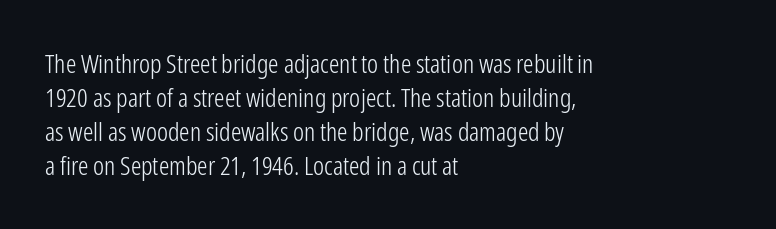
Q: Is the text bold? A: No.
Q: Is the text italic (slanted)? A: No, it is upright.
Q: Is the text underlined? A: No.
Q: How is the paragraph aligned? A: Left-aligned.
Q: Is the spacing between letters normal or unusually wide? A: Normal.
Q: Is the spacing between lines tight, normal or loose? A: Normal.
